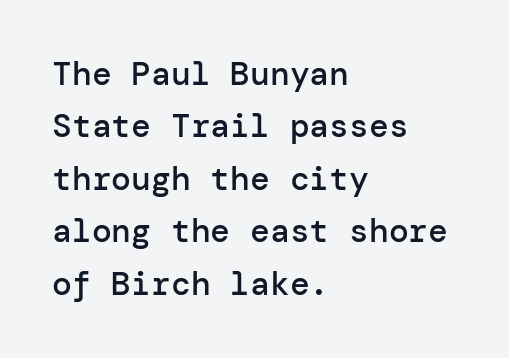
Honestly, the row spacing looks completely unremarkable. No feet cap the strokes, marking this as sans-serif type. The face used here is rendered with its standard letterfit. Each line starts at the same left margin while the right side varies.
